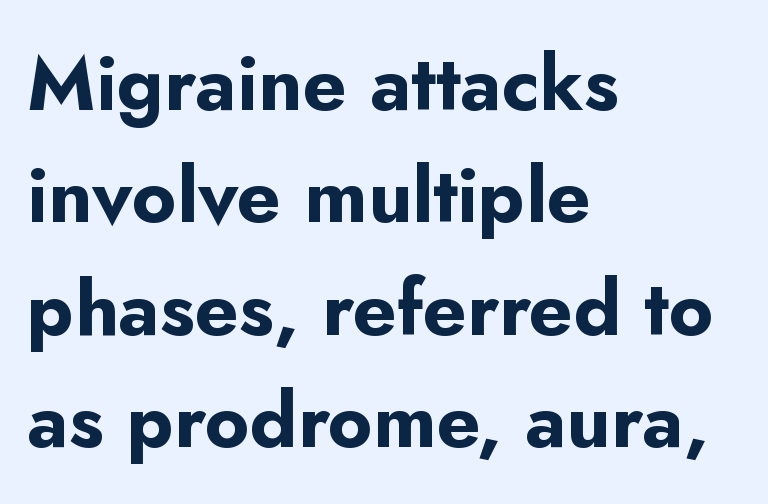
The image shows 77 px bold sans-serif type, upright; set left-aligned, normal line spacing (1.46x), normal letter spacing, not underlined; low stroke contrast and a small x-height.
